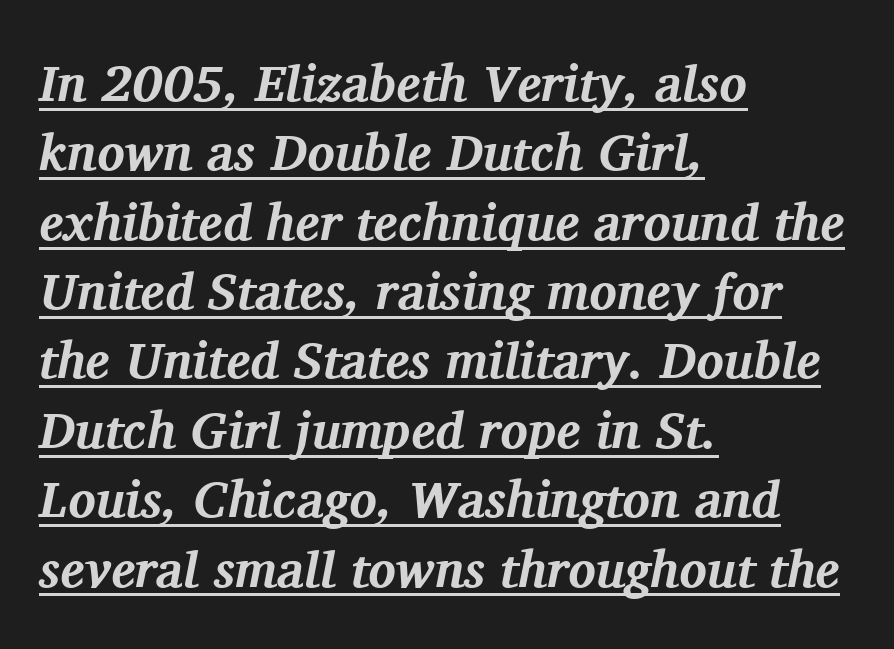
The image shows 51 px bold serif type, italic (leaning right); set left-aligned, normal line spacing (1.36x), normal letter spacing, underlined; medium stroke contrast and a medium x-height.
